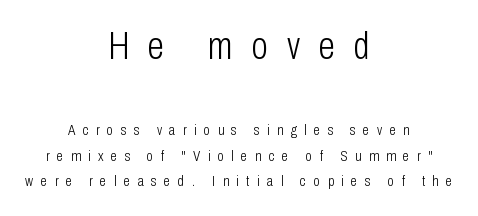
{"serif": "no", "italic": "no", "bold": "no", "weight": "light", "width": "condensed", "stroke_contrast": "low", "x_height": "medium", "monospaced": "no", "underline": "no", "align": "center", "line_spacing_ratio": 1.72, "letter_spacing": "wide", "letter_spacing_em": 0.49, "larger_block": "first", "size_ratio": 2.53, "glyph_px": 38}
